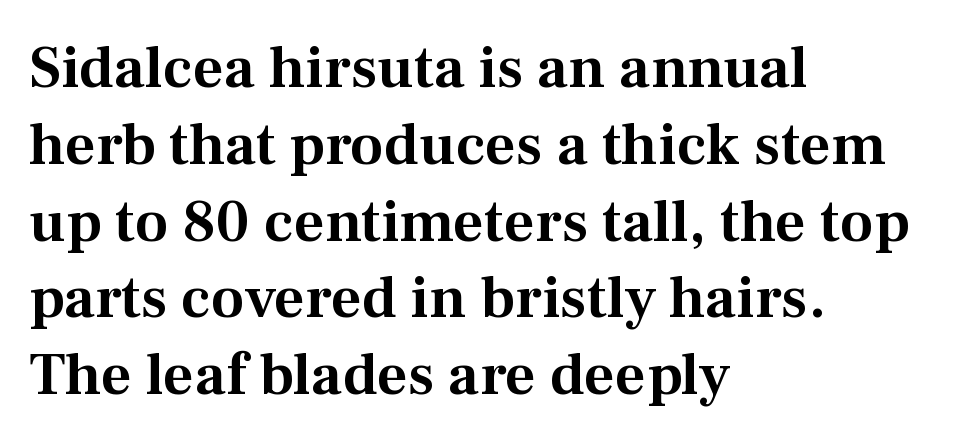
Vertically, the passage feels balanced, rows spaced as you'd expect. The specimen omits any rule beneath the text block's lines. Leftover space on each line is placed entirely after the last word. The rendering uses natural spacing where letterforms have individual widths. The type family on display is of the serif kind. Every character sits straight up, as roman type does.
